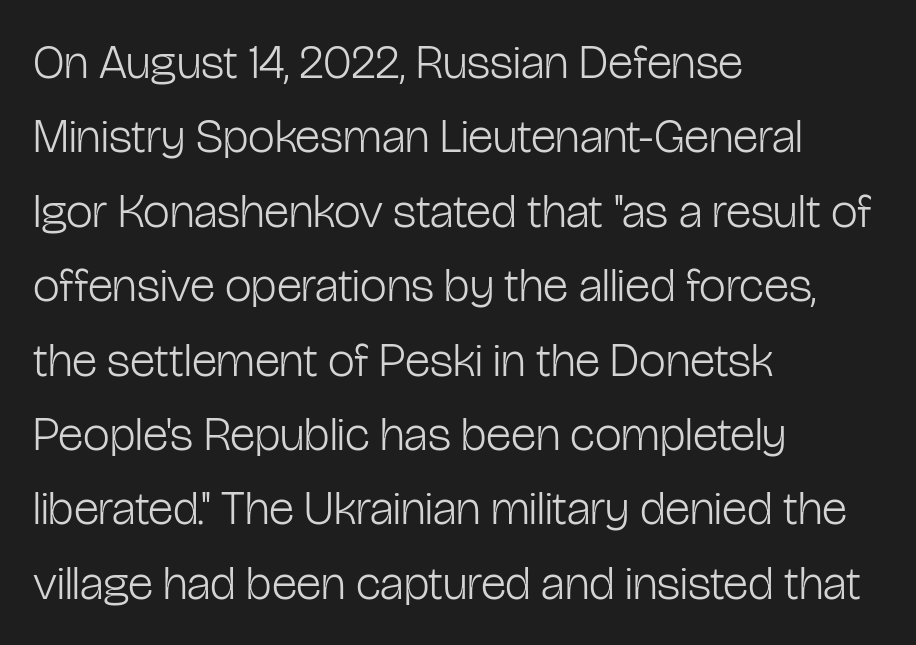
{"serif": "no", "italic": "no", "bold": "no", "weight": "light", "width": "condensed", "stroke_contrast": "low", "x_height": "medium", "monospaced": "no", "underline": "no", "align": "left", "line_spacing": "normal", "line_spacing_ratio": 1.55, "letter_spacing": "normal", "letter_spacing_em": 0.0, "glyph_px": 48}
